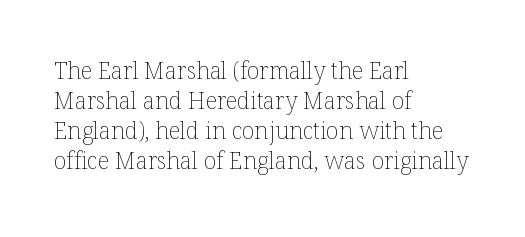
The image shows 23 px text type, upright; set left-aligned, normal line spacing (1.31x), normal letter spacing, not underlined.
